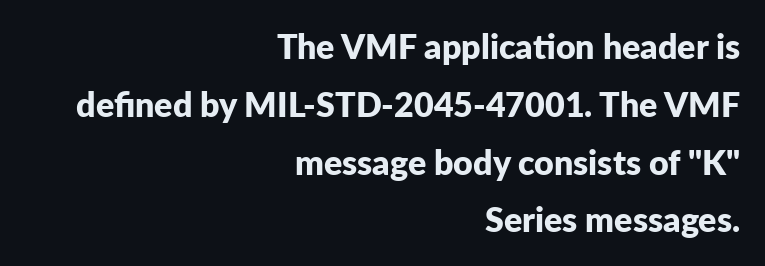
The letters advance in unequal steps, a hallmark of proportional type. Nope, not italic — everything's standing straight. Is the letter spacing exaggerated? No — it looks like the ordinary default. Heft: maximum for text — a bold. A student would call this right alignment; a typographer would say flush right, rag left.
